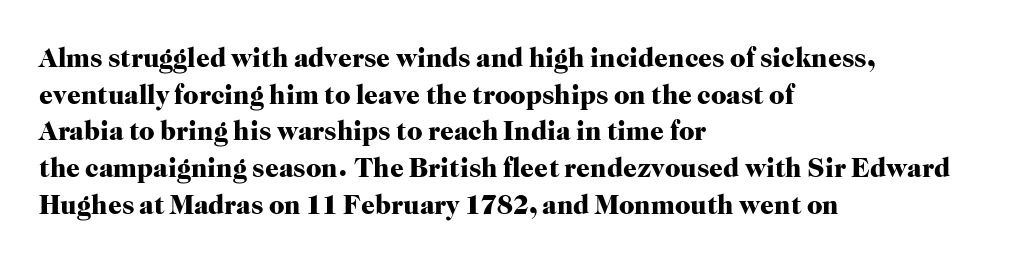
Q: Is the text bold? A: Yes.
Q: Is the text italic (slanted)? A: No, it is upright.
Q: Is the text underlined? A: No.
Q: How is the paragraph aligned? A: Left-aligned.
Q: Is the spacing between letters normal or unusually wide? A: Normal.
Q: Is the spacing between lines tight, normal or loose? A: Normal.
